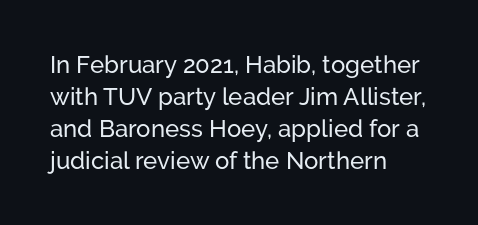
{"italic": "no", "underline": "no", "align": "left", "line_spacing": "normal", "line_spacing_ratio": 1.33, "letter_spacing": "normal", "letter_spacing_em": 0.0, "glyph_px": 24}
